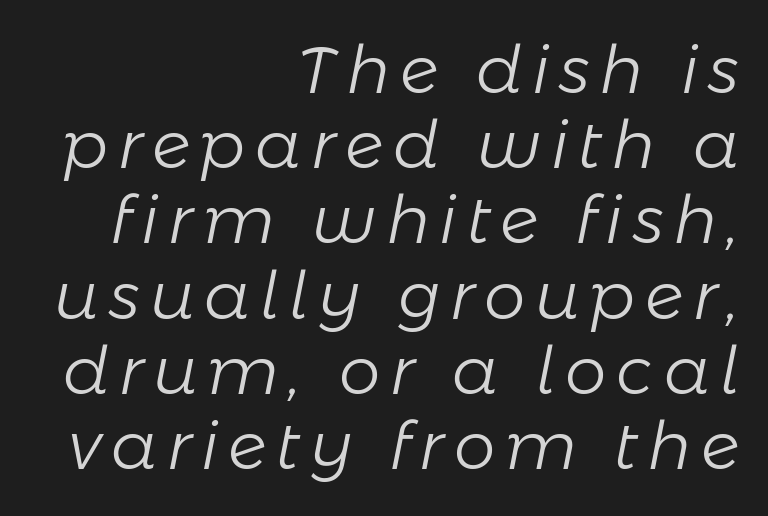
{"italic": "yes", "lean": "right", "slant_degrees": 11, "bold": "no", "weight": "light", "width": "normal", "stroke_contrast": "low", "x_height": "medium", "monospaced": "no", "underline": "no", "align": "right", "line_spacing": "tight", "line_spacing_ratio": 1.14, "glyph_px": 66}
